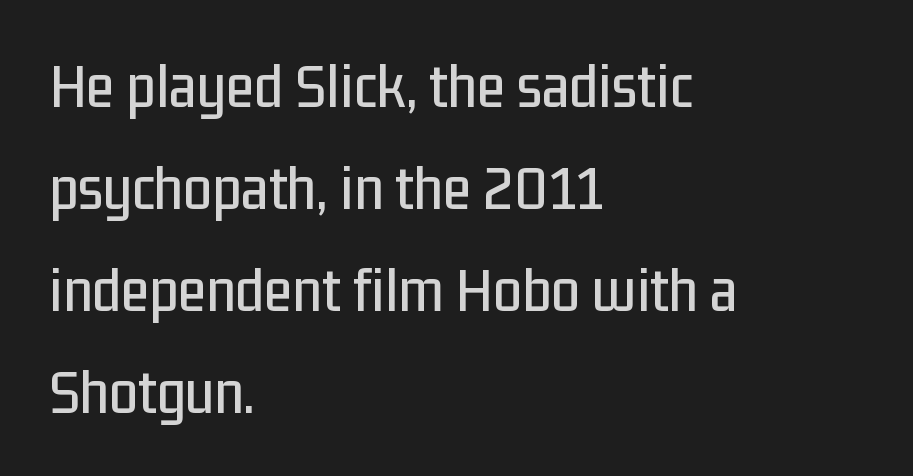
{"serif": "no", "italic": "no", "width": "condensed", "stroke_contrast": "low", "x_height": "medium", "monospaced": "no", "underline": "no", "align": "left", "line_spacing": "normal", "line_spacing_ratio": 1.57, "letter_spacing": "normal", "letter_spacing_em": 0.0, "glyph_px": 65}
